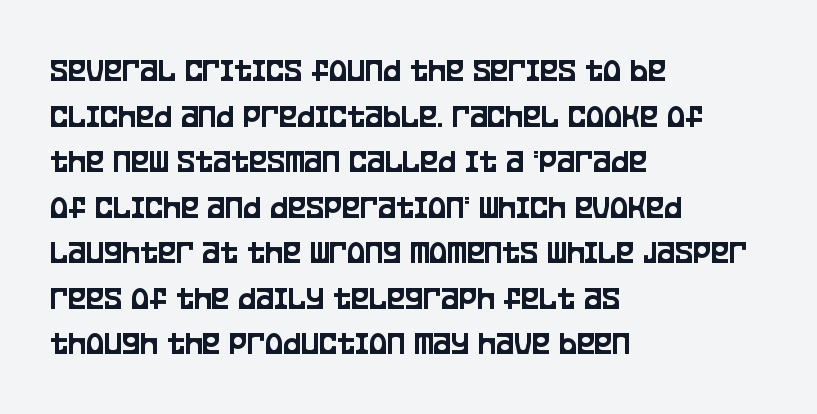
The image shows 34 px condensed sans-serif type, upright; set left-aligned, normal line spacing (1.34x), normal letter spacing, not underlined; low stroke contrast and a large x-height.
